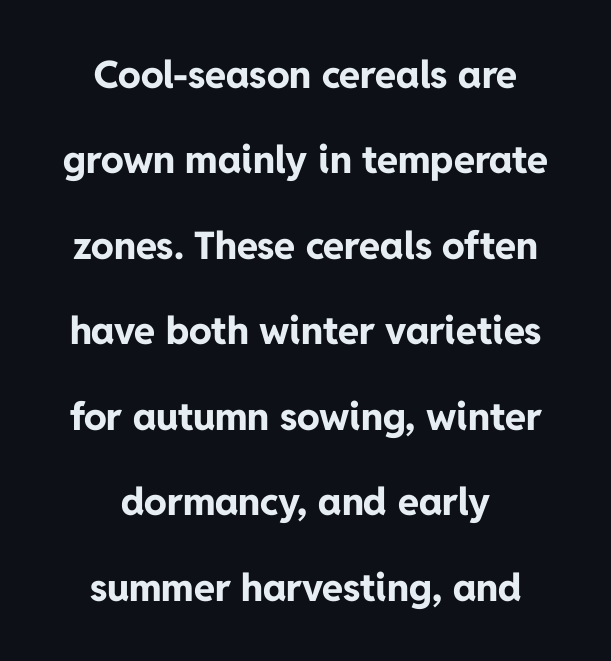
The image shows 38 px bold sans-serif type, upright; set centered, loose line spacing (2.25x), normal letter spacing, not underlined; low stroke contrast and a medium x-height.
